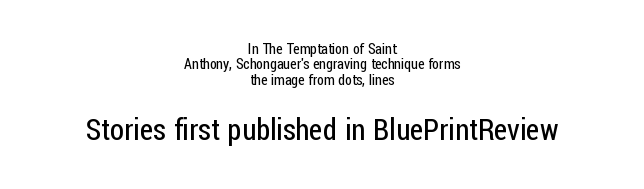
{"serif": "no", "italic": "no", "bold": "no", "weight": "regular", "width": "condensed", "stroke_contrast": "low", "x_height": "medium", "monospaced": "no", "underline": "no", "align": "center", "line_spacing": "tight", "line_spacing_ratio": 1.1, "letter_spacing": "normal", "letter_spacing_em": 0.0, "larger_block": "second", "size_ratio": 2.07, "glyph_px": 29}
